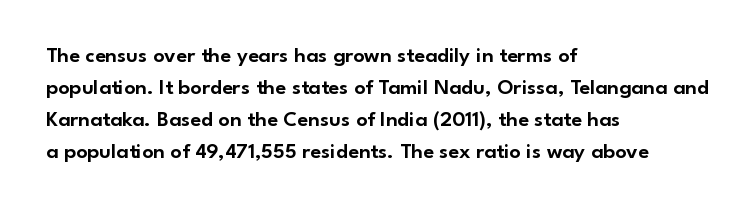
Q: Is the text italic (slanted)? A: No, it is upright.
Q: Is the text underlined? A: No.
Q: How is the paragraph aligned? A: Left-aligned.
Q: Is the spacing between letters normal or unusually wide? A: Normal.
Q: Is the spacing between lines tight, normal or loose? A: Normal.
